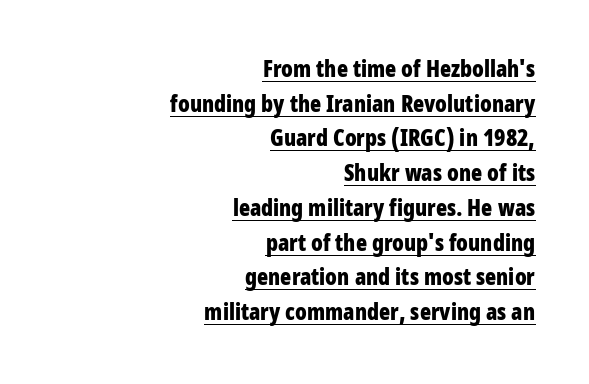
The image shows 23 px bold type, upright; set right-aligned, normal line spacing (1.51x), normal letter spacing, underlined.
